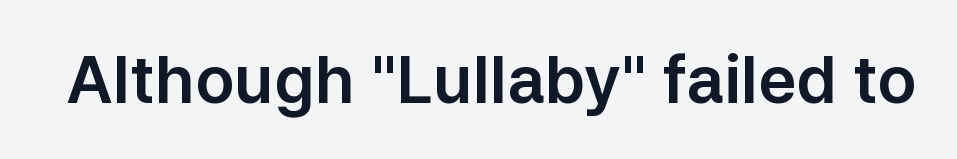
The passage shown is typed in a proportional face where columns would drift. Do the letters lean? They stand straight. Each row of text sits above clean, open space. Each word holds together tightly as a unit, with standard inter-letter gaps. This rendering employs a face without finishing strokes, i.e., a sans-serif.
